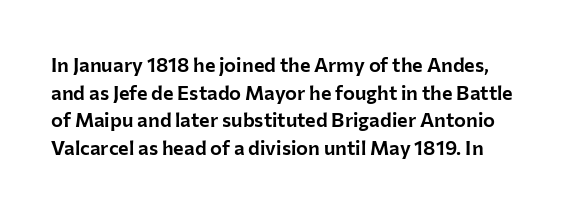
The image shows 20 px text type, upright; set normal line spacing (1.38x), normal letter spacing, not underlined.
